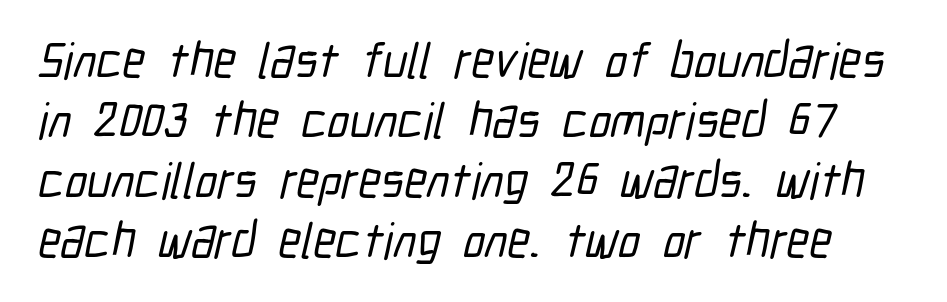
Q: Is the typeface a serif or a sans-serif typeface? A: Sans-serif.
Q: Is the text underlined? A: No.
Q: Is the spacing between letters normal or unusually wide? A: Normal.
Q: Width (condensed, normal, or wide)? A: Condensed.
Q: Stroke contrast? A: Low.
Q: x-height? A: Medium.
Q: Monospaced? A: No.
